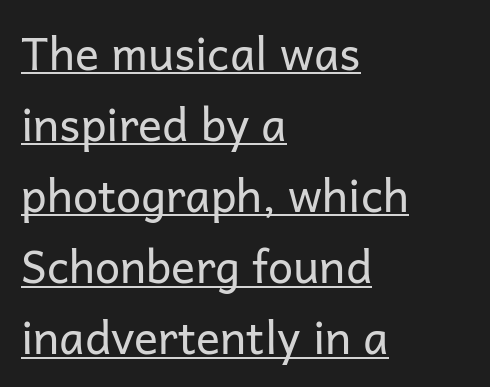
Is this a heavy cut? Hardly; it is regular or lighter. Posture: upright roman. One-word summary of the alignment: left. The line-height multiplier appears to be the usual default. Is this a fixed-width face? No — the glyphs have proportional, varying widths.
